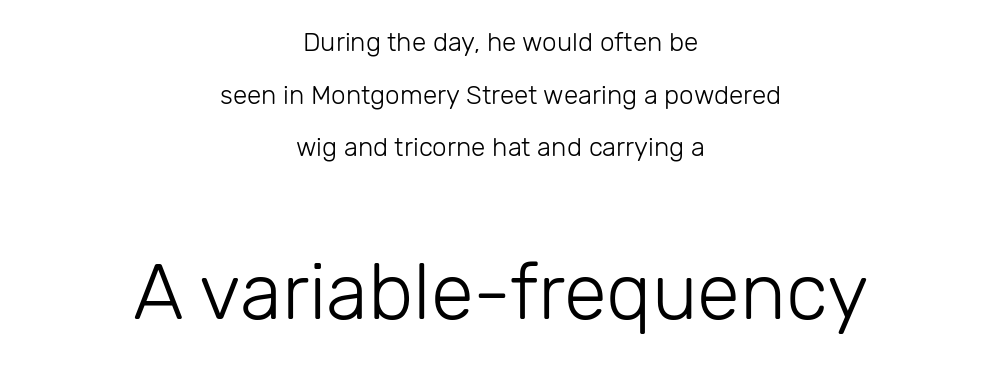
Q: Is the text bold? A: No.
Q: Is the text italic (slanted)? A: No, it is upright.
Q: Is the typeface a serif or a sans-serif typeface? A: Sans-serif.
Q: Is the text underlined? A: No.
Q: How is the paragraph aligned? A: Centered.
Q: Is the spacing between letters normal or unusually wide? A: Normal.
Q: Is the spacing between lines tight, normal or loose? A: Loose.
Q: Which block of text is set in a larger size, the first (top) or the second (bottom)? A: The second (bottom) one.
Q: Width (condensed, normal, or wide)? A: Normal.
Q: Stroke contrast? A: Low.
Q: x-height? A: Medium.
Q: Monospaced? A: No.
